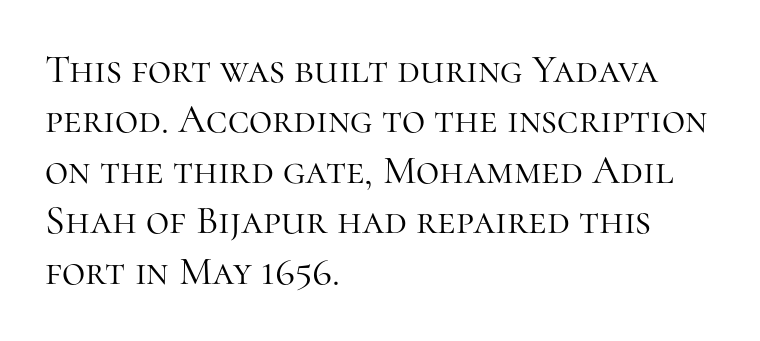
Q: Is the text bold? A: No.
Q: Is the text italic (slanted)? A: No, it is upright.
Q: Is the typeface a serif or a sans-serif typeface? A: Serif.
Q: Is the text underlined? A: No.
Q: How is the paragraph aligned? A: Left-aligned.
Q: Is the spacing between letters normal or unusually wide? A: Normal.
Q: Is the spacing between lines tight, normal or loose? A: Normal.
Q: Width (condensed, normal, or wide)? A: Normal.
Q: Stroke contrast? A: High.
Q: x-height? A: Medium.
Q: Monospaced? A: No.
